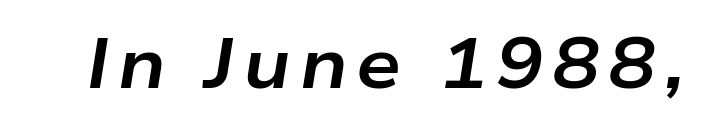
The image shows 71 px bold, wide type, italic (leaning right); set not underlined; low stroke contrast and a medium x-height.
